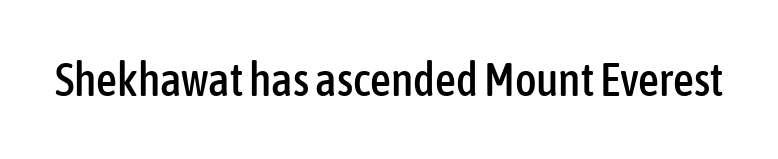
Q: Is the text italic (slanted)? A: No, it is upright.
Q: Is the typeface a serif or a sans-serif typeface? A: Sans-serif.
Q: Is the text underlined? A: No.
Q: Is the spacing between letters normal or unusually wide? A: Normal.
Q: Width (condensed, normal, or wide)? A: Condensed.
Q: Stroke contrast? A: Low.
Q: x-height? A: Medium.
Q: Monospaced? A: No.
